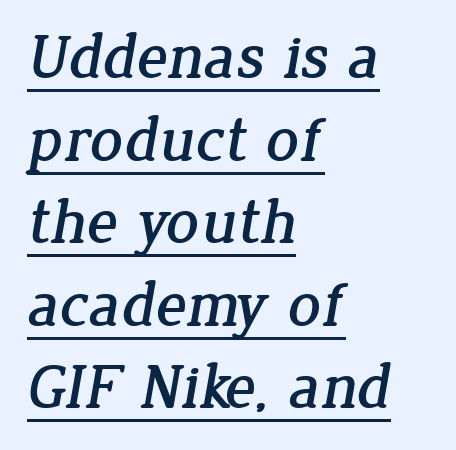
The image shows 64 px serif type; set left-aligned, normal line spacing (1.29x), normal letter spacing, underlined; low stroke contrast and a medium x-height.
